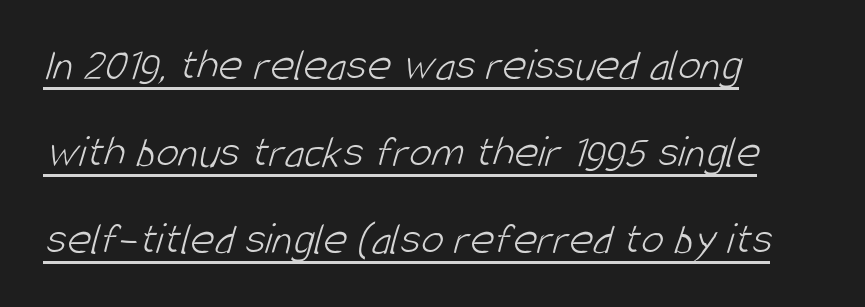
{"serif": "no", "bold": "no", "weight": "light", "width": "condensed", "stroke_contrast": "low", "x_height": "large", "monospaced": "no", "underline": "yes", "align": "left", "line_spacing_ratio": 1.89, "letter_spacing": "normal", "letter_spacing_em": 0.0, "glyph_px": 46}
